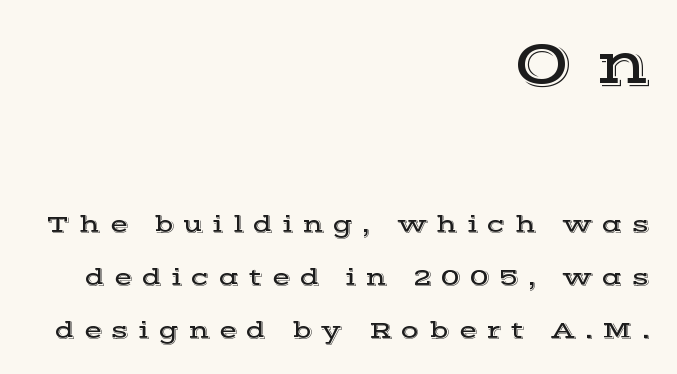
Q: Is the text italic (slanted)? A: No, it is upright.
Q: Is the typeface a serif or a sans-serif typeface? A: Serif.
Q: Is the text underlined? A: No.
Q: How is the paragraph aligned? A: Right-aligned.
Q: Is the spacing between letters normal or unusually wide? A: Unusually wide.
Q: Is the spacing between lines tight, normal or loose? A: Loose.
Q: Which block of text is set in a larger size, the first (top) or the second (bottom)? A: The first (top) one.
Q: Width (condensed, normal, or wide)? A: Wide.
Q: x-height? A: Medium.
Q: Monospaced? A: No.
